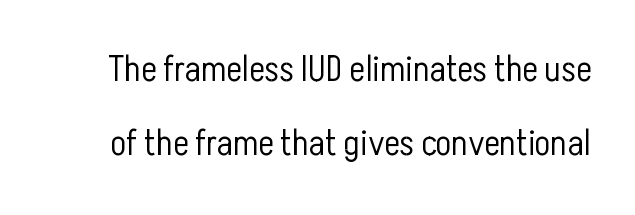
{"serif": "no", "italic": "no", "bold": "no", "weight": "light", "width": "condensed", "stroke_contrast": "low", "x_height": "medium", "monospaced": "no", "underline": "no", "line_spacing": "loose", "line_spacing_ratio": 2.01, "letter_spacing": "normal", "letter_spacing_em": 0.0, "glyph_px": 37}
